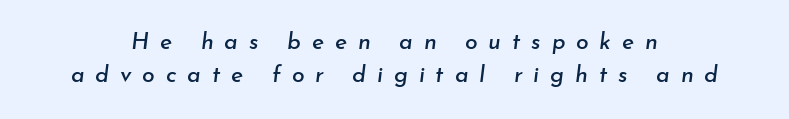
{"italic": "yes", "lean": "right", "slant_degrees": 7, "underline": "no", "align": "center", "line_spacing": "normal", "line_spacing_ratio": 1.42, "letter_spacing": "wide", "letter_spacing_em": 0.47, "glyph_px": 23}
